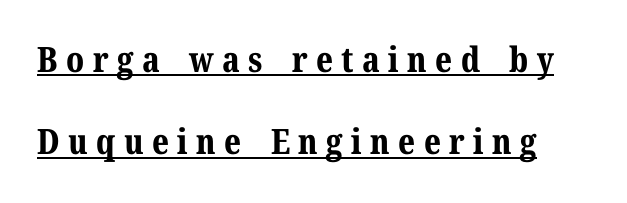
{"serif": "yes", "italic": "no", "bold": "yes", "weight": "bold", "width": "normal", "stroke_contrast": "medium", "x_height": "medium", "monospaced": "no", "underline": "yes", "line_spacing": "loose", "line_spacing_ratio": 2.35, "letter_spacing": "wide", "letter_spacing_em": 0.24, "glyph_px": 35}
